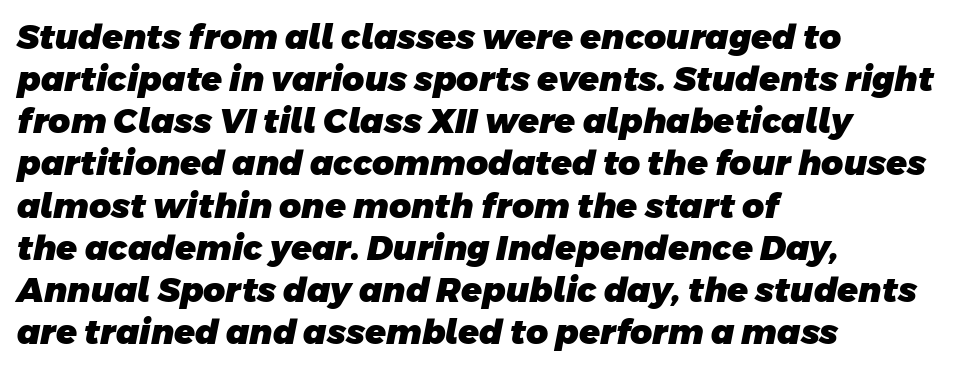
The image shows 34 px heavy sans-serif type; set left-aligned, line spacing 1.24x, normal letter spacing, not underlined; low stroke contrast and a large x-height.
